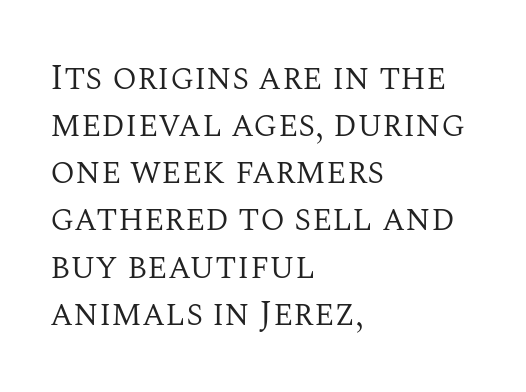
{"serif": "yes", "italic": "no", "bold": "no", "weight": "regular", "width": "normal", "stroke_contrast": "medium", "x_height": "large", "monospaced": "no", "underline": "no", "align": "left", "line_spacing": "normal", "line_spacing_ratio": 1.31, "letter_spacing": "normal", "letter_spacing_em": 0.0, "glyph_px": 36}
